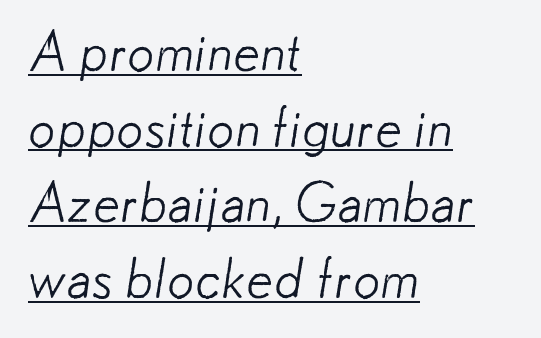
Q: Is the text bold? A: No.
Q: Is the typeface a serif or a sans-serif typeface? A: Sans-serif.
Q: Is the text underlined? A: Yes.
Q: How is the paragraph aligned? A: Left-aligned.
Q: Is the spacing between letters normal or unusually wide? A: Normal.
Q: Is the spacing between lines tight, normal or loose? A: Normal.
Q: Width (condensed, normal, or wide)? A: Normal.
Q: Stroke contrast? A: Low.
Q: x-height? A: Small.
Q: Monospaced? A: No.
